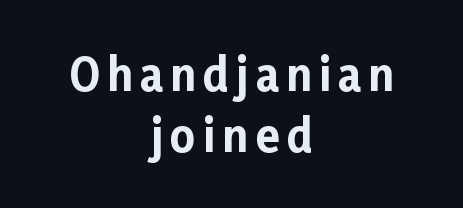
The passage is arranged like a title page — every line centered. Check under the words: just untouched page. You could not count columns in this text — the font is proportionally spaced. Posture: upright roman. The typesetting leans heavy: a genuine bold.
